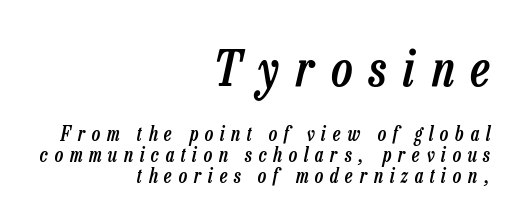
Q: Is the text bold? A: Semi-bold.
Q: Is the text italic (slanted)? A: Yes, it leans right by about 13 degrees.
Q: Is the text underlined? A: No.
Q: How is the paragraph aligned? A: Right-aligned.
Q: Is the spacing between letters normal or unusually wide? A: Unusually wide.
Q: Is the spacing between lines tight, normal or loose? A: Tight.
Q: Which block of text is set in a larger size, the first (top) or the second (bottom)? A: The first (top) one.
Q: Width (condensed, normal, or wide)? A: Condensed.
Q: Stroke contrast? A: Low.
Q: x-height? A: Medium.
Q: Monospaced? A: No.
